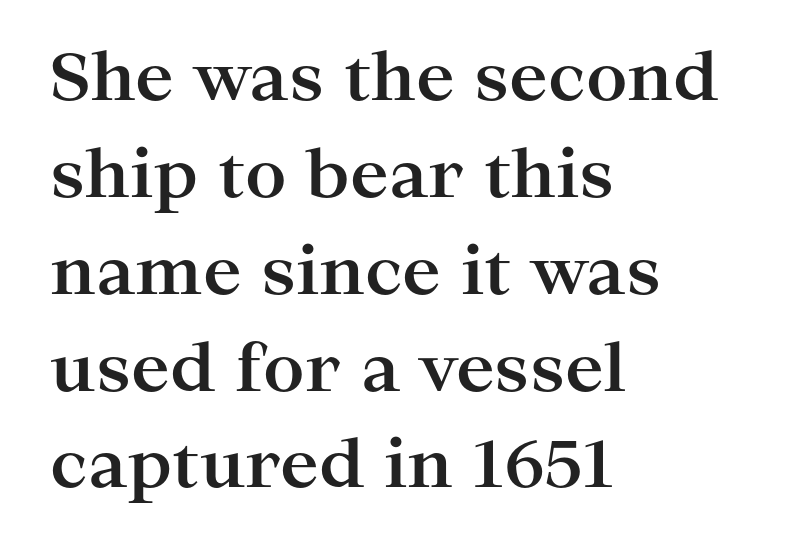
The image shows 65 px bold, wide serif type, upright; set left-aligned, normal line spacing (1.49x), normal letter spacing, not underlined; high stroke contrast and a medium x-height.
